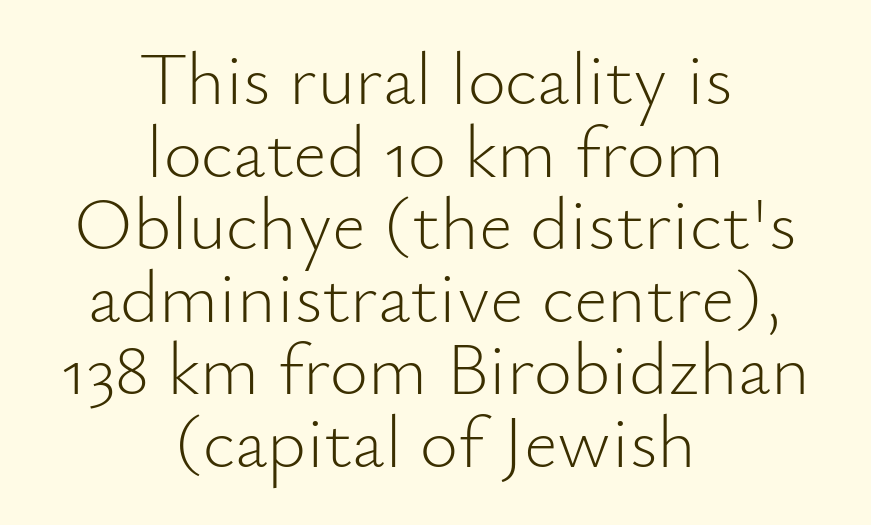
The image shows 74 px light sans-serif type, upright; set centered, tight line spacing (0.98x), normal letter spacing, not underlined; low stroke contrast and a small x-height.
